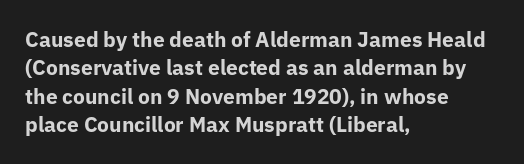
The image shows 21 px bold type, upright; set left-aligned, normal line spacing (1.35x), normal letter spacing, not underlined.
